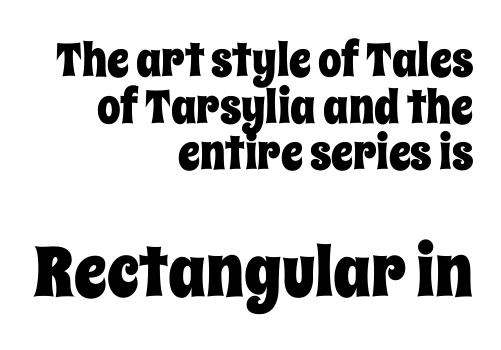
The line texture is even and compact thanks to regular tracking. No italicization has been applied; the sample stays upright. Note the varied advance widths — an 'i' is clearly narrower than an 'm'. This layout puts the modest block above and the oversized block below. Is there much room between lines? No — they nearly touch. Words float on clear page, feet unadorned.
